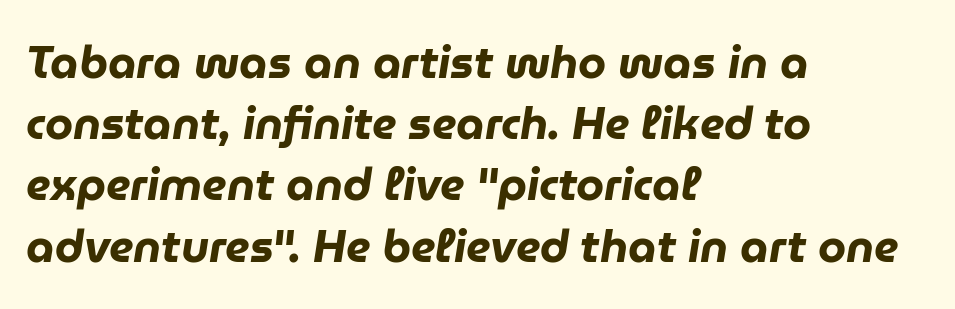
{"italic": "yes", "lean": "right", "slant_degrees": 9, "bold": "yes", "weight": "heavy", "width": "normal", "stroke_contrast": "low", "x_height": "medium", "monospaced": "no", "underline": "no", "align": "left", "line_spacing": "normal", "line_spacing_ratio": 1.36, "letter_spacing": "normal", "letter_spacing_em": 0.0, "glyph_px": 45}
